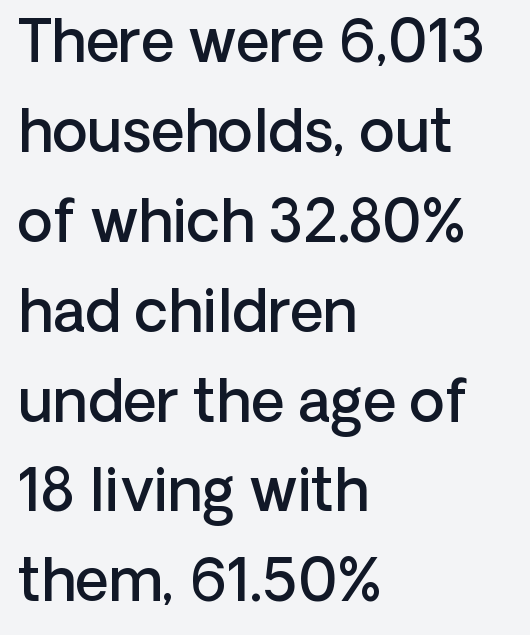
Q: Is the text bold? A: Semi-bold.
Q: Is the text italic (slanted)? A: No, it is upright.
Q: Is the typeface a serif or a sans-serif typeface? A: Sans-serif.
Q: Is the text underlined? A: No.
Q: How is the paragraph aligned? A: Left-aligned.
Q: Is the spacing between letters normal or unusually wide? A: Normal.
Q: Is the spacing between lines tight, normal or loose? A: Normal.
Q: Width (condensed, normal, or wide)? A: Normal.
Q: Stroke contrast? A: Low.
Q: x-height? A: Medium.
Q: Monospaced? A: No.
